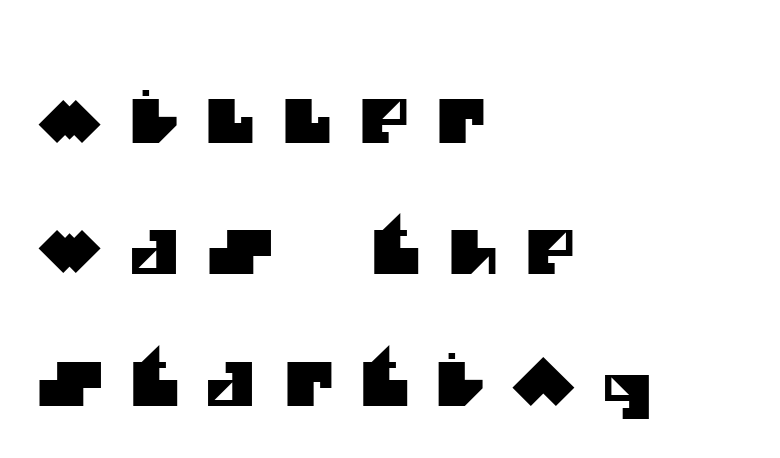
Q: Is the typeface a serif or a sans-serif typeface? A: Sans-serif.
Q: Is the text underlined? A: No.
Q: How is the paragraph aligned? A: Left-aligned.
Q: Is the spacing between letters normal or unusually wide? A: Unusually wide.
Q: Is the spacing between lines tight, normal or loose? A: Loose.
Q: Width (condensed, normal, or wide)? A: Normal.
Q: Stroke contrast? A: Medium.
Q: x-height? A: Large.
Q: Monospaced? A: No.
